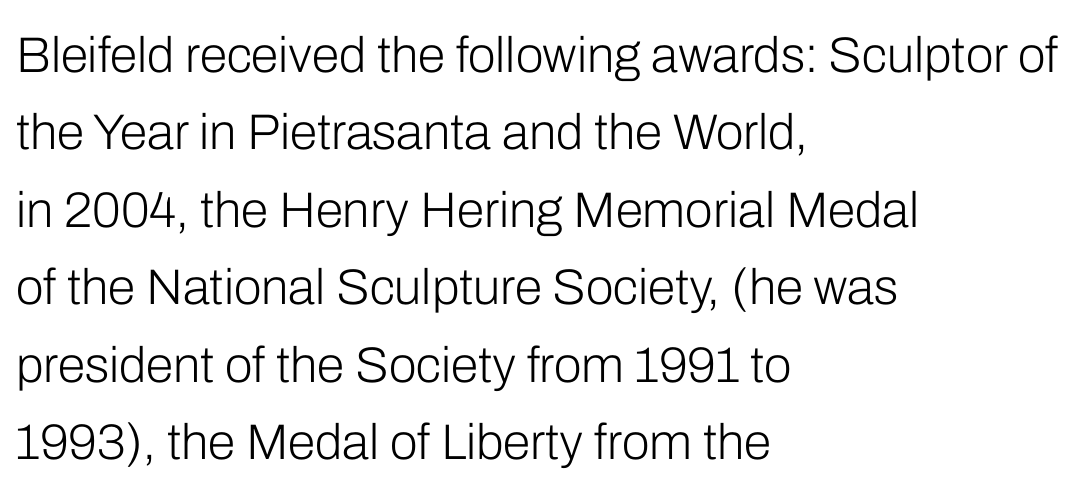
{"serif": "no", "italic": "no", "bold": "no", "weight": "light", "width": "normal", "stroke_contrast": "low", "x_height": "medium", "monospaced": "no", "underline": "no", "align": "left", "line_spacing": "normal", "line_spacing_ratio": 1.55, "letter_spacing": "normal", "letter_spacing_em": 0.0, "glyph_px": 50}
